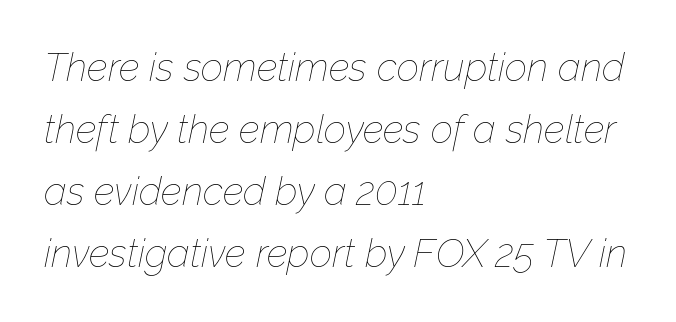
The image shows 39 px thin type, italic (leaning right); set left-aligned, normal line spacing (1.59x), normal letter spacing, not underlined; low stroke contrast and a medium x-height.
